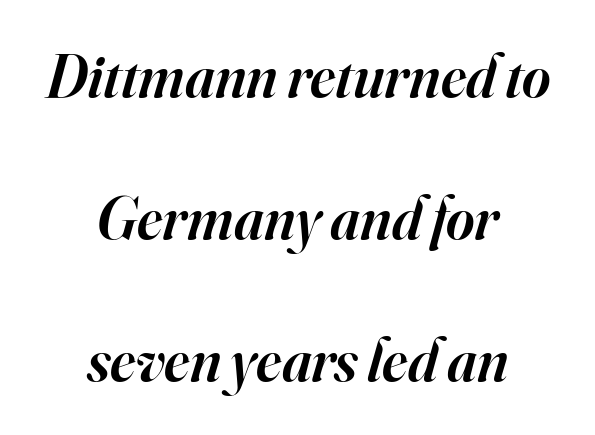
Q: Is the text bold? A: Semi-bold.
Q: Is the text italic (slanted)? A: Yes, it leans right by about 16 degrees.
Q: Is the typeface a serif or a sans-serif typeface? A: Serif.
Q: Is the text underlined? A: No.
Q: How is the paragraph aligned? A: Centered.
Q: Is the spacing between letters normal or unusually wide? A: Normal.
Q: Is the spacing between lines tight, normal or loose? A: Loose.
Q: Width (condensed, normal, or wide)? A: Normal.
Q: Stroke contrast? A: High.
Q: x-height? A: Small.
Q: Monospaced? A: No.
